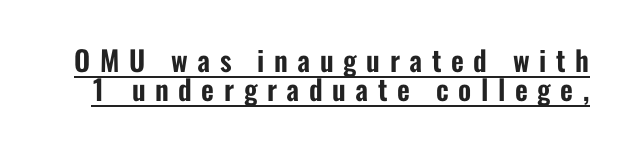
Q: Is the text italic (slanted)? A: No, it is upright.
Q: Is the typeface a serif or a sans-serif typeface? A: Sans-serif.
Q: Is the text underlined? A: Yes.
Q: Is the spacing between letters normal or unusually wide? A: Unusually wide.
Q: Is the spacing between lines tight, normal or loose? A: Tight.
Q: Width (condensed, normal, or wide)? A: Condensed.
Q: Stroke contrast? A: Low.
Q: x-height? A: Medium.
Q: Monospaced? A: No.
